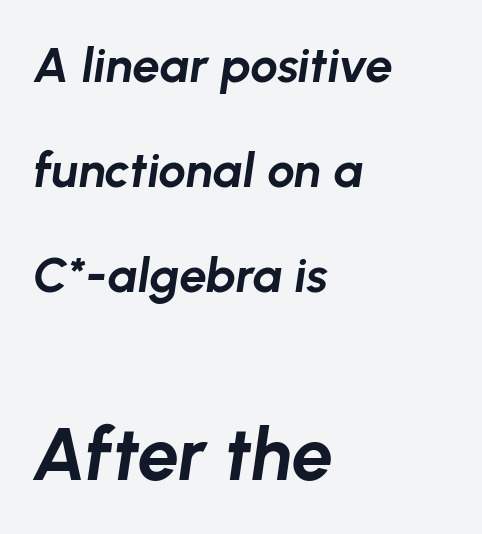
The image shows 74 px bold type, italic (leaning right); set left-aligned, loose line spacing (2.14x), normal letter spacing, not underlined; the second (bottom) block is 1.51x larger; low stroke contrast and a medium x-height.
